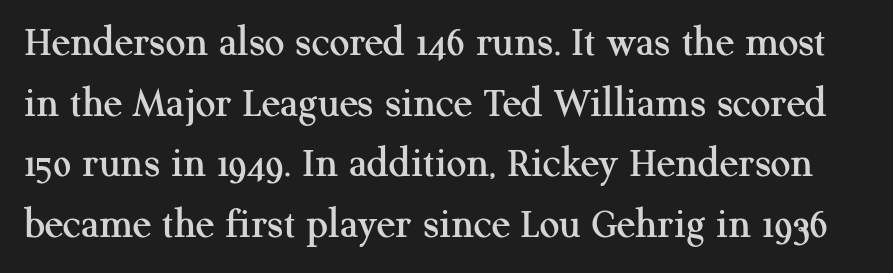
Q: Is the text italic (slanted)? A: No, it is upright.
Q: Is the typeface a serif or a sans-serif typeface? A: Serif.
Q: Is the text underlined? A: No.
Q: Is the spacing between letters normal or unusually wide? A: Normal.
Q: Is the spacing between lines tight, normal or loose? A: Normal.
Q: Width (condensed, normal, or wide)? A: Normal.
Q: Stroke contrast? A: Medium.
Q: x-height? A: Medium.
Q: Monospaced? A: No.
